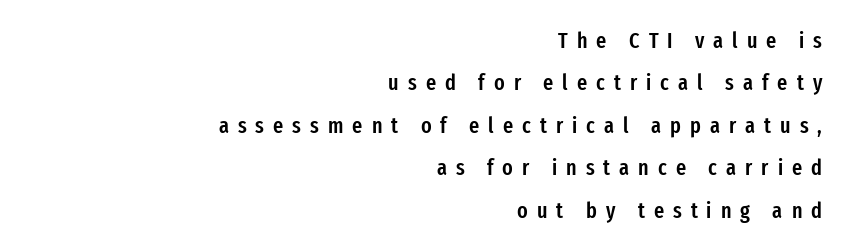
{"italic": "no", "bold": "semi", "underline": "no", "align": "right", "line_spacing": "loose", "line_spacing_ratio": 1.93, "letter_spacing": "wide", "letter_spacing_em": 0.41, "glyph_px": 22}
